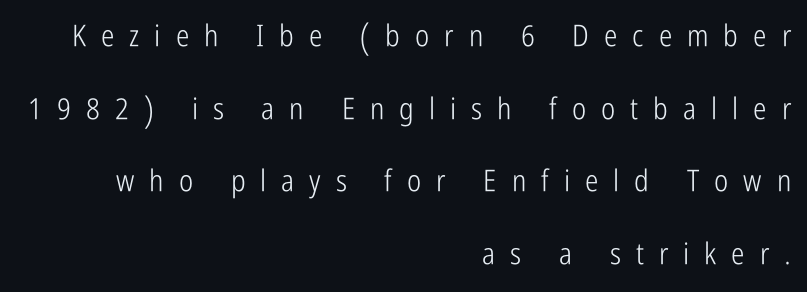
Proportional: the letters do not fall into vertical columns. Glance below the letters and you will spot only blank space. The lettering holds an erect, upright posture throughout. The type family on display is of the sans-serif kind. No heavy texture on the line: the type isn't bold. If you measured baseline to baseline, you'd find a long distance.
